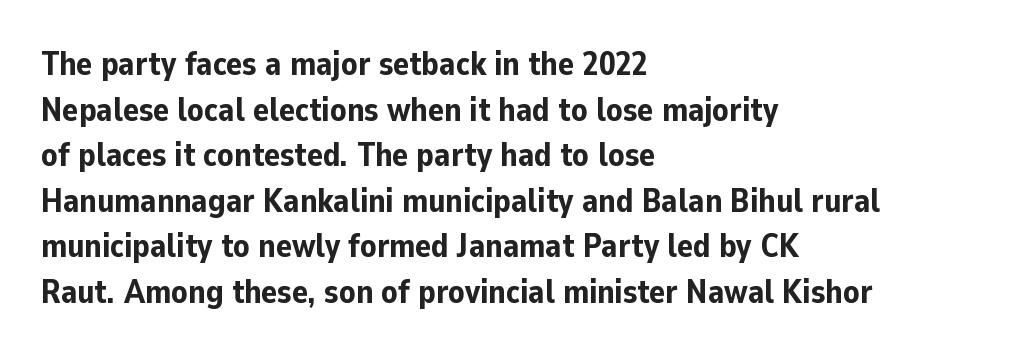
The words here are not underlined. A typesetter would call this leading conventional body-copy spacing. The letters stand straight up with perfectly vertical stems. Grotesque or geometric, the face here clearly has no serifs. Summary of weight: heavy, a full bold. Between one letter and the next there's only the usual sliver of space.
